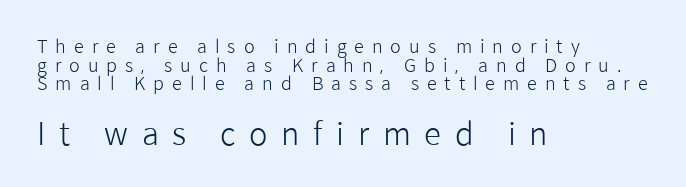
The image shows 31 px light sans-serif type, upright; set left-aligned, tight line spacing (1.03x), unusually wide letter spacing (+0.44 em), not underlined; the second (bottom) block is 1.72x larger; low stroke contrast and a medium x-height.
